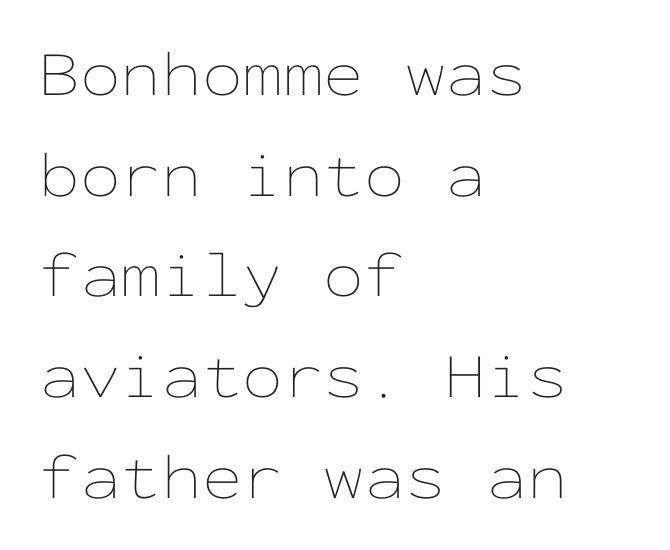
Q: Is the text bold? A: No.
Q: Is the text italic (slanted)? A: No, it is upright.
Q: Is the text underlined? A: No.
Q: How is the paragraph aligned? A: Left-aligned.
Q: Is the spacing between letters normal or unusually wide? A: Normal.
Q: Is the spacing between lines tight, normal or loose? A: Normal.
Q: Width (condensed, normal, or wide)? A: Wide.
Q: Stroke contrast? A: Low.
Q: x-height? A: Medium.
Q: Monospaced? A: Yes.
